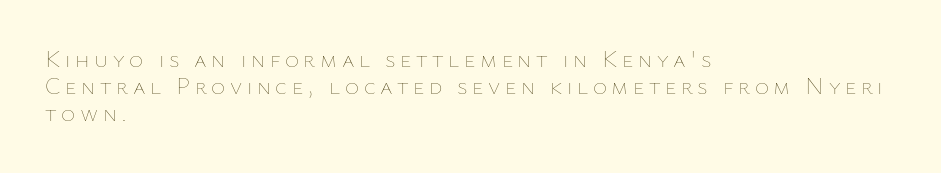
Bold? No — there's no thickening of the strokes. Designer's note — italics off, roman on. Each row of text sits above clean, open space. Each line starts at the same left margin while the right side varies. Successive baselines arrive quickly, one right under another.
